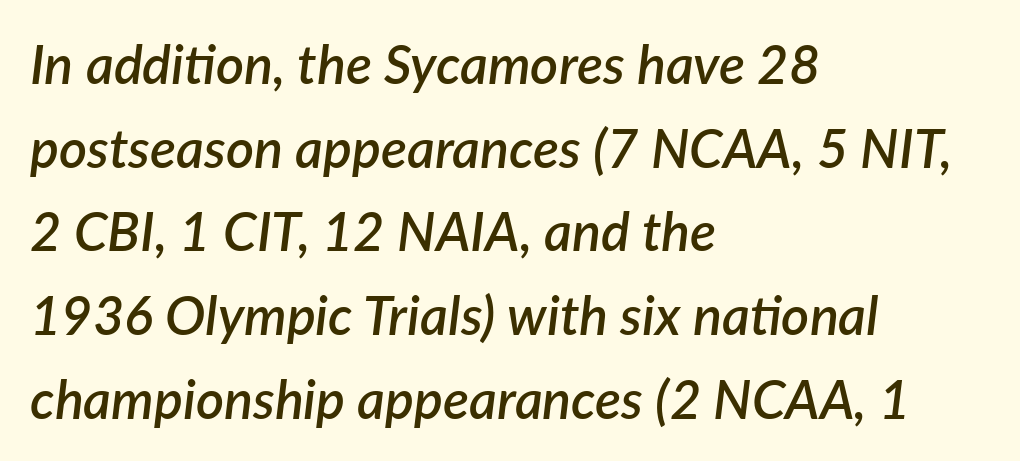
Q: Is the text bold? A: Semi-bold.
Q: Is the text italic (slanted)? A: Yes, it leans right by about 7 degrees.
Q: Is the text underlined? A: No.
Q: How is the paragraph aligned? A: Left-aligned.
Q: Is the spacing between letters normal or unusually wide? A: Normal.
Q: Is the spacing between lines tight, normal or loose? A: Normal.
Q: Width (condensed, normal, or wide)? A: Normal.
Q: Stroke contrast? A: Low.
Q: x-height? A: Medium.
Q: Monospaced? A: No.
